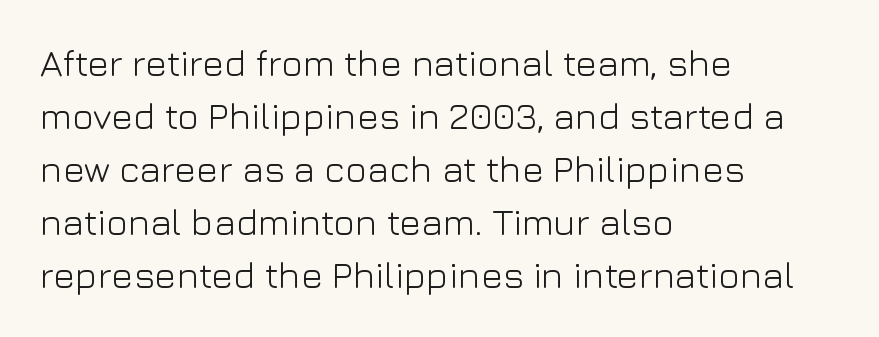
{"serif": "no", "italic": "no", "bold": "no", "weight": "light", "width": "normal", "stroke_contrast": "low", "x_height": "medium", "monospaced": "no", "underline": "no", "align": "left", "line_spacing": "normal", "line_spacing_ratio": 1.43, "letter_spacing": "normal", "letter_spacing_em": 0.0, "glyph_px": 37}
